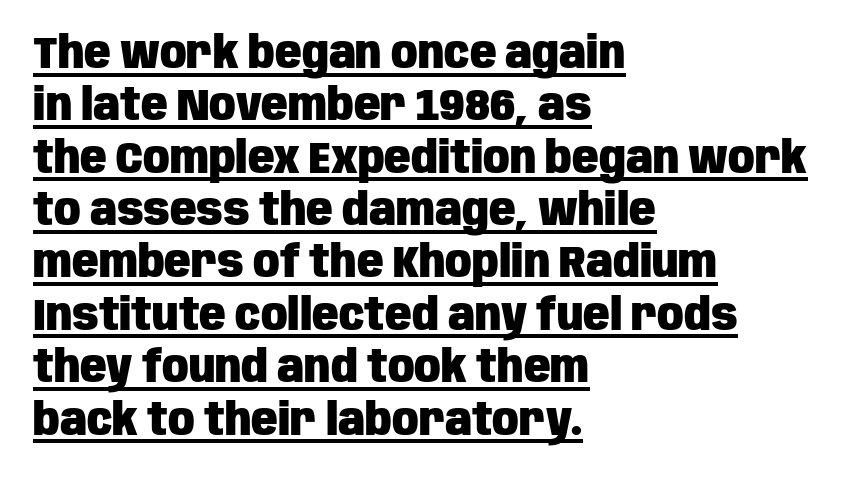
Q: Is the text bold? A: Yes.
Q: Is the text italic (slanted)? A: No, it is upright.
Q: Is the typeface a serif or a sans-serif typeface? A: Sans-serif.
Q: Is the text underlined? A: Yes.
Q: How is the paragraph aligned? A: Left-aligned.
Q: Is the spacing between letters normal or unusually wide? A: Normal.
Q: Width (condensed, normal, or wide)? A: Condensed.
Q: Stroke contrast? A: Low.
Q: x-height? A: Large.
Q: Monospaced? A: No.
